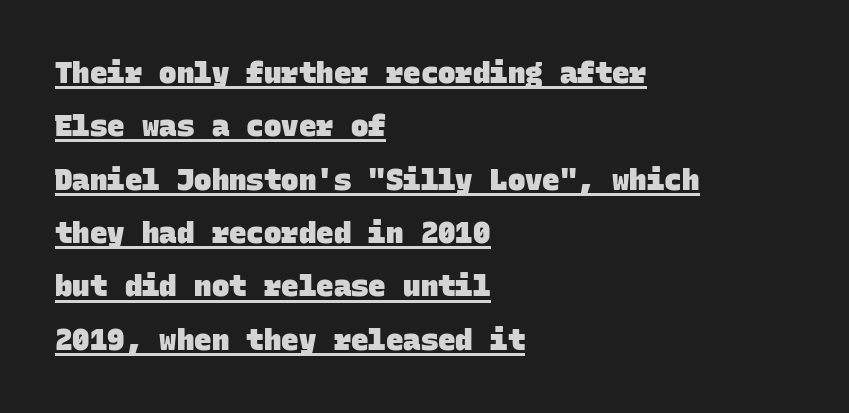
The image shows 29 px heavy sans-serif type, monospaced; set left-aligned, line spacing 1.84x, normal letter spacing, underlined; low stroke contrast and a large x-height.
